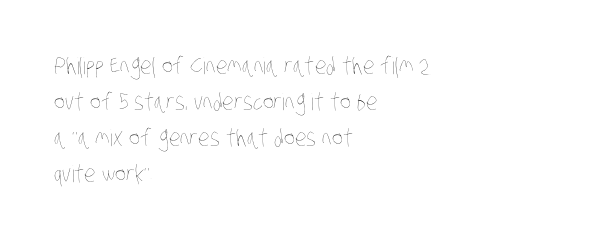
The image shows 23 px text type; set left-aligned, normal line spacing (1.57x), normal letter spacing, not underlined.
